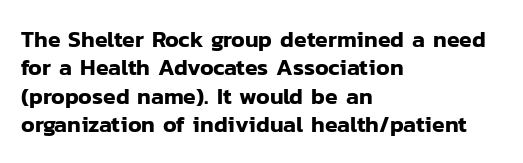
The image shows 23 px text type, upright; set left-aligned, line spacing 1.23x, normal letter spacing, not underlined.
